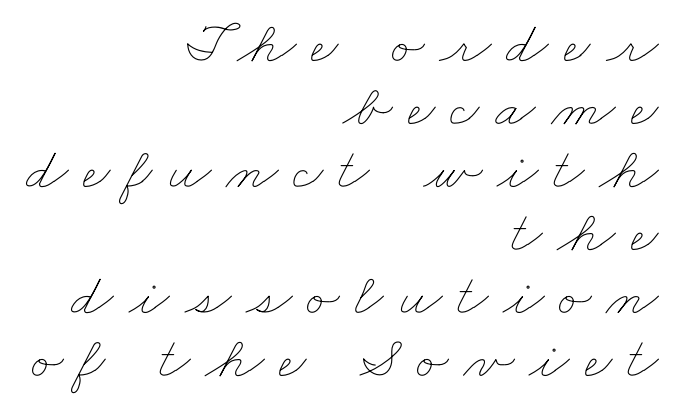
Q: Is the text bold? A: No.
Q: Is the text underlined? A: No.
Q: How is the paragraph aligned? A: Right-aligned.
Q: Is the spacing between letters normal or unusually wide? A: Unusually wide.
Q: Is the spacing between lines tight, normal or loose? A: Tight.
Q: Width (condensed, normal, or wide)? A: Wide.
Q: Stroke contrast? A: Low.
Q: x-height? A: Small.
Q: Monospaced? A: No.
